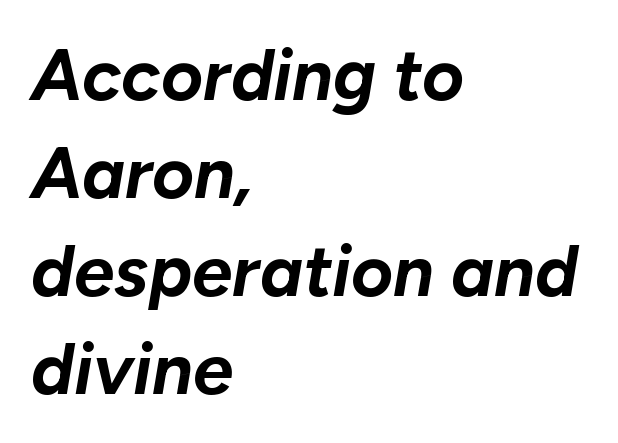
{"italic": "yes", "lean": "right", "slant_degrees": 10, "bold": "yes", "weight": "bold", "width": "normal", "stroke_contrast": "low", "x_height": "medium", "monospaced": "no", "underline": "no", "align": "left", "line_spacing": "normal", "line_spacing_ratio": 1.36, "letter_spacing": "normal", "letter_spacing_em": 0.0, "glyph_px": 72}
